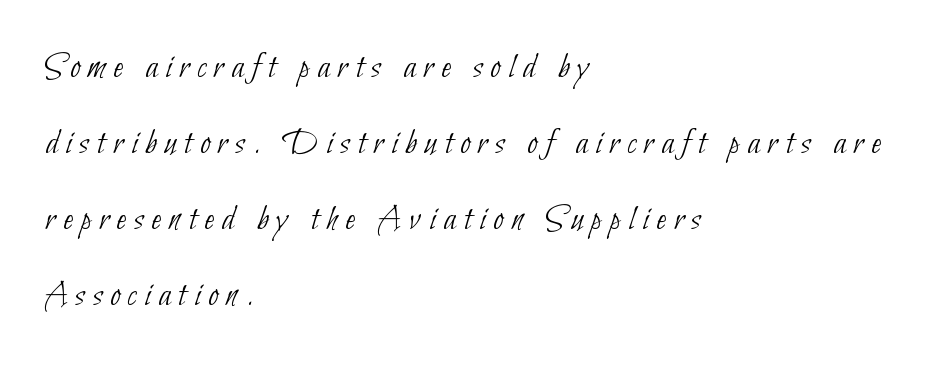
Honestly, the rows look like they've been pulled way apart. In terms of letterform style, serifs are entirely absent. Display-style spreading of the glyphs; the letterfit is very open. The weight would be labelled regular, book, light, or lighter still. The space beneath each line is pristine and unruled.
